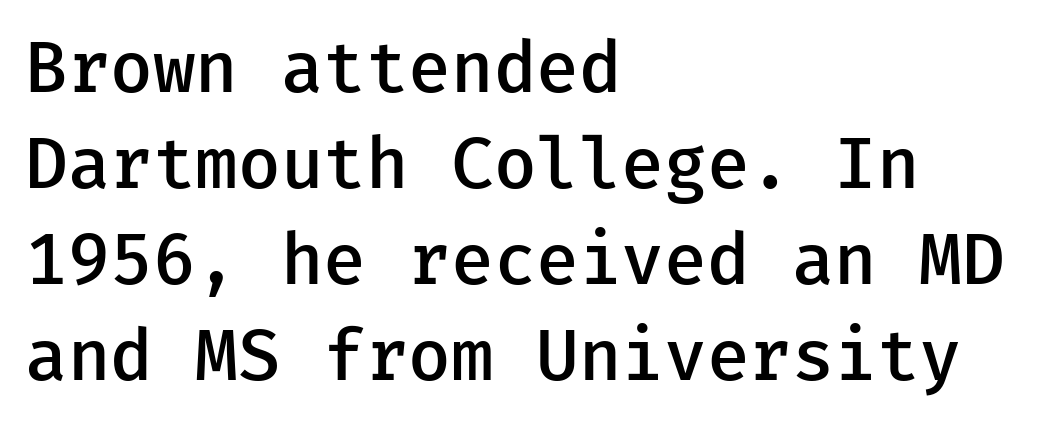
The image shows 71 px semibold sans-serif type, upright; set left-aligned, normal line spacing (1.35x), normal letter spacing, not underlined; low stroke contrast and a medium x-height.
